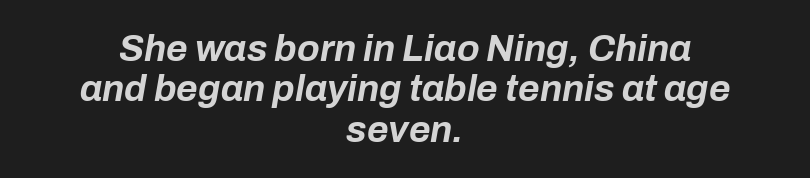
{"italic": "yes", "lean": "right", "slant_degrees": 10, "bold": "yes", "weight": "bold", "width": "normal", "stroke_contrast": "low", "x_height": "medium", "monospaced": "no", "underline": "no", "align": "center", "line_spacing": "tight", "line_spacing_ratio": 1.09, "letter_spacing": "normal", "letter_spacing_em": 0.0, "glyph_px": 37}
